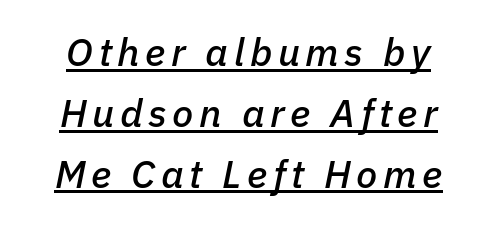
{"italic": "yes", "lean": "right", "slant_degrees": 11, "width": "normal", "stroke_contrast": "low", "x_height": "medium", "monospaced": "no", "underline": "yes", "align": "center", "line_spacing": "normal", "line_spacing_ratio": 1.56, "glyph_px": 39}
